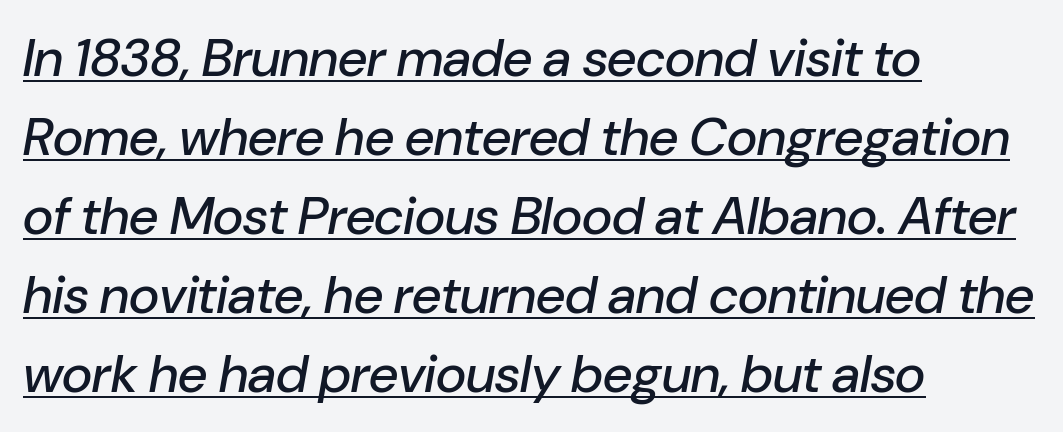
Q: Is the text italic (slanted)? A: Yes, it leans right by about 10 degrees.
Q: Is the text underlined? A: Yes.
Q: How is the paragraph aligned? A: Left-aligned.
Q: Is the spacing between letters normal or unusually wide? A: Normal.
Q: Is the spacing between lines tight, normal or loose? A: Normal.
Q: Width (condensed, normal, or wide)? A: Normal.
Q: Stroke contrast? A: Low.
Q: x-height? A: Medium.
Q: Monospaced? A: No.
